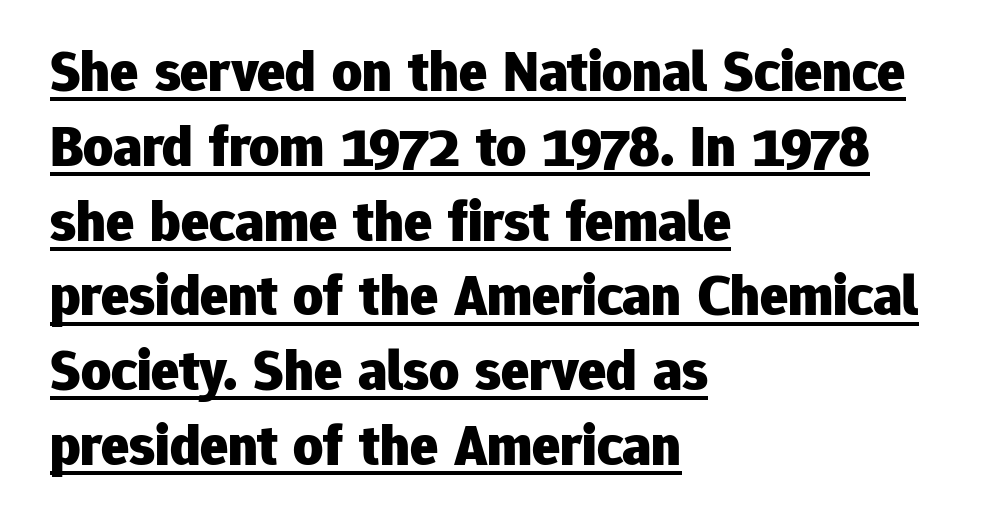
The image shows 58 px heavy sans-serif type, upright; set left-aligned, normal line spacing (1.29x), normal letter spacing, underlined; low stroke contrast and a medium x-height.
